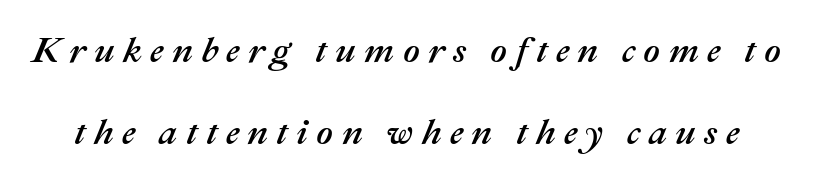
This sample trades compactness for vertical openness between lines. Tracking value appears strongly positive — letters spread wide. A clean baseline with only descenders dipping below it. This sample has the flowing, uneven cadence of proportional lettering.
